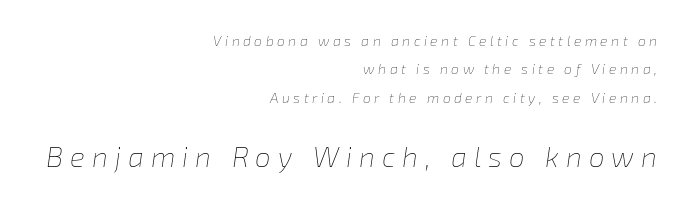
{"italic": "yes", "lean": "right", "slant_degrees": 8, "bold": "no", "weight": "thin", "width": "normal", "stroke_contrast": "low", "x_height": "medium", "monospaced": "no", "underline": "no", "align": "right", "line_spacing": "loose", "line_spacing_ratio": 2.02, "letter_spacing": "wide", "letter_spacing_em": 0.25, "larger_block": "second", "size_ratio": 2.0, "glyph_px": 28}
